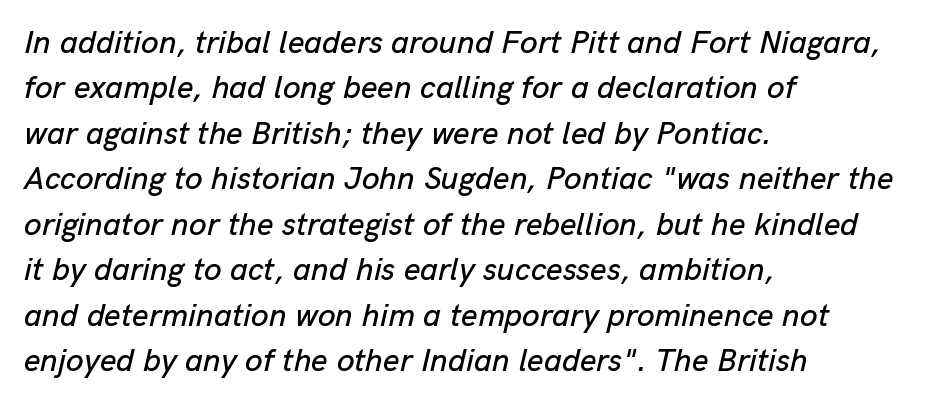
Q: Is the text italic (slanted)? A: Yes, it leans right by about 13 degrees.
Q: Is the text underlined? A: No.
Q: How is the paragraph aligned? A: Left-aligned.
Q: Is the spacing between letters normal or unusually wide? A: Normal.
Q: Is the spacing between lines tight, normal or loose? A: Normal.
Q: Width (condensed, normal, or wide)? A: Normal.
Q: Stroke contrast? A: Low.
Q: x-height? A: Medium.
Q: Monospaced? A: No.
